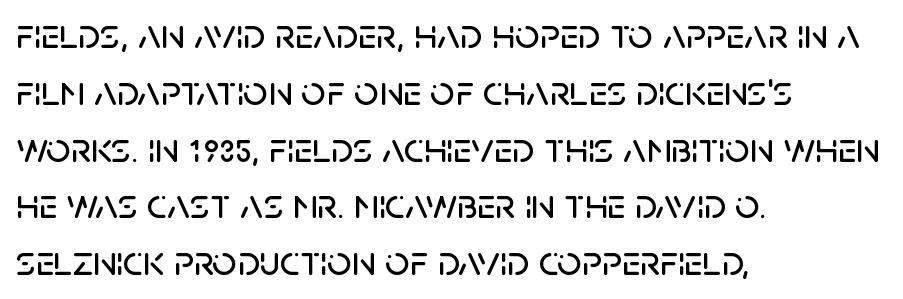
Spacing between characters is what you'd get straight out of the box. Character widths vary here, with narrow letters taking less room than wide ones. What kind of face is this? One without serifs — a sans. Descenders hang freely into open space. A student would call this left alignment; a typographer would say flush left, rag right. Leading matches the norm, producing a regular column.
